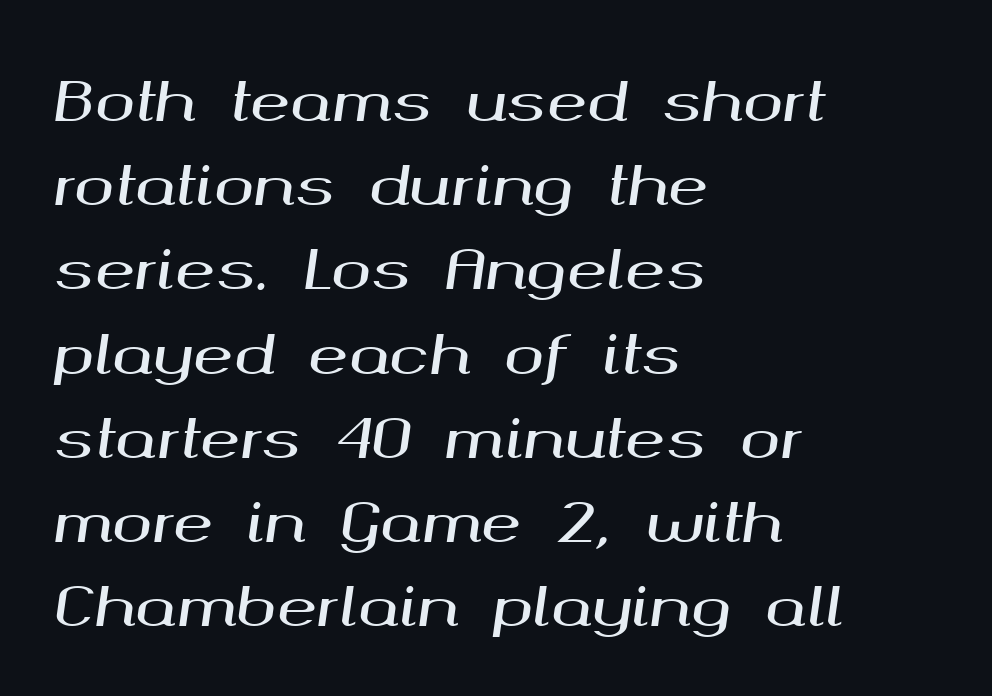
{"italic": "yes", "lean": "right", "slant_degrees": 8, "width": "wide", "stroke_contrast": "medium", "x_height": "medium", "monospaced": "no", "underline": "no", "align": "left", "line_spacing": "normal", "line_spacing_ratio": 1.56, "letter_spacing": "normal", "letter_spacing_em": 0.0, "glyph_px": 54}
